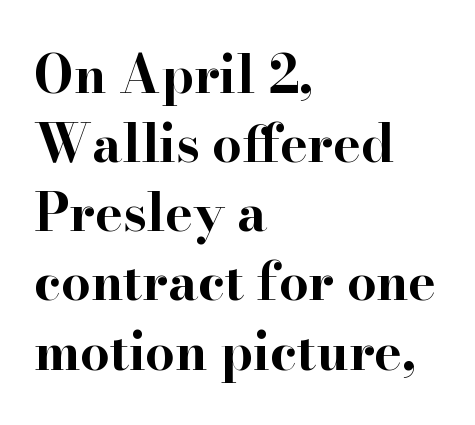
{"serif": "yes", "italic": "no", "bold": "yes", "weight": "bold", "width": "wide", "stroke_contrast": "high", "x_height": "small", "monospaced": "no", "underline": "no", "align": "left", "line_spacing": "normal", "line_spacing_ratio": 1.33, "letter_spacing": "normal", "letter_spacing_em": 0.0, "glyph_px": 52}
